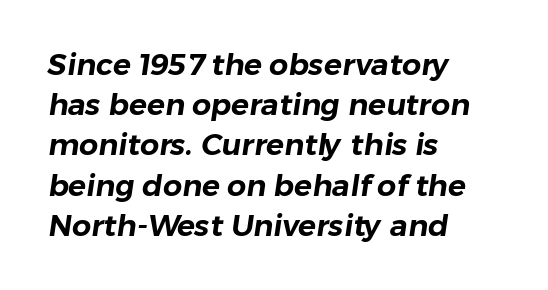
{"serif": "no", "width": "normal", "stroke_contrast": "low", "x_height": "medium", "monospaced": "no", "underline": "no", "align": "left", "line_spacing": "normal", "line_spacing_ratio": 1.34, "letter_spacing": "normal", "letter_spacing_em": 0.0, "glyph_px": 30}
